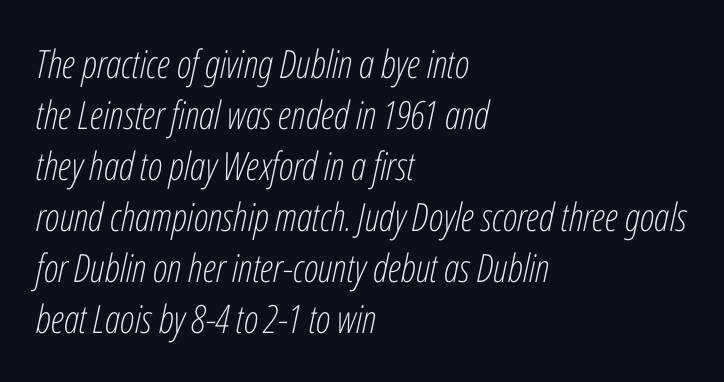
The image shows 39 px light, condensed type, italic (leaning right); set left-aligned, normal line spacing (1.31x), normal letter spacing, not underlined; low stroke contrast and a medium x-height.
